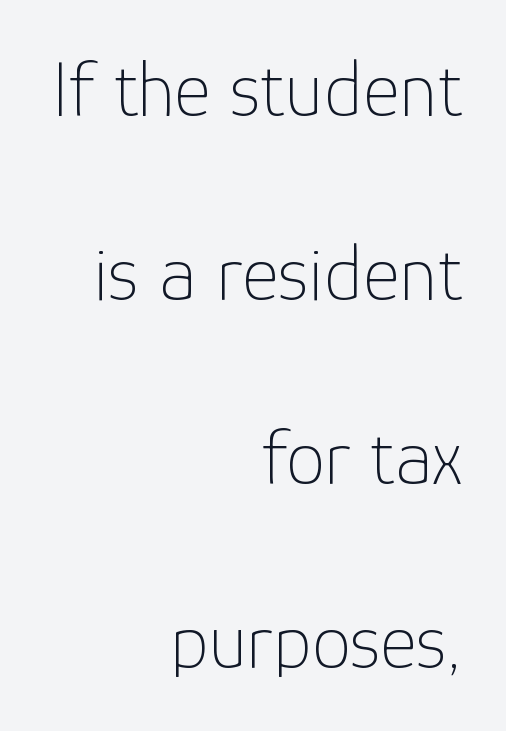
{"serif": "no", "italic": "no", "bold": "no", "weight": "thin", "width": "normal", "stroke_contrast": "low", "x_height": "medium", "monospaced": "no", "underline": "no", "align": "right", "line_spacing": "loose", "line_spacing_ratio": 2.33, "letter_spacing": "normal", "letter_spacing_em": 0.0, "glyph_px": 79}
